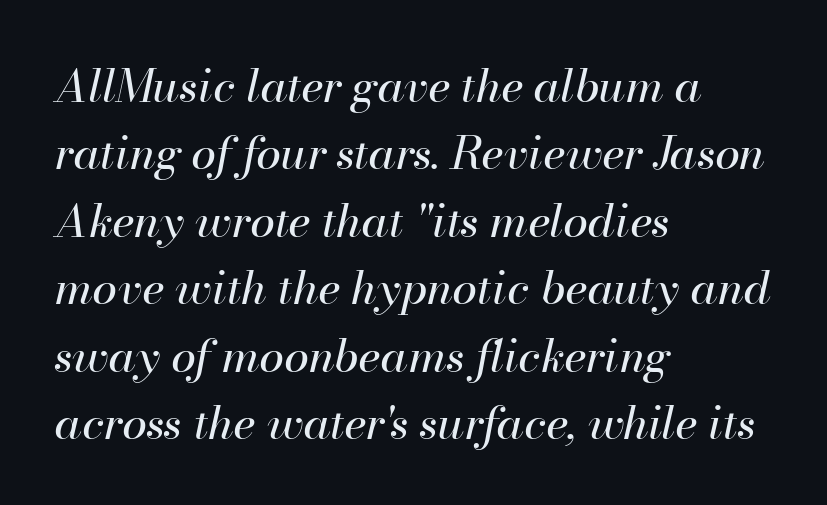
{"italic": "yes", "lean": "right", "slant_degrees": 13, "bold": "no", "weight": "regular", "width": "normal", "stroke_contrast": "high", "x_height": "small", "monospaced": "no", "underline": "no", "align": "left", "line_spacing": "normal", "line_spacing_ratio": 1.5, "letter_spacing": "normal", "letter_spacing_em": 0.0, "glyph_px": 45}
